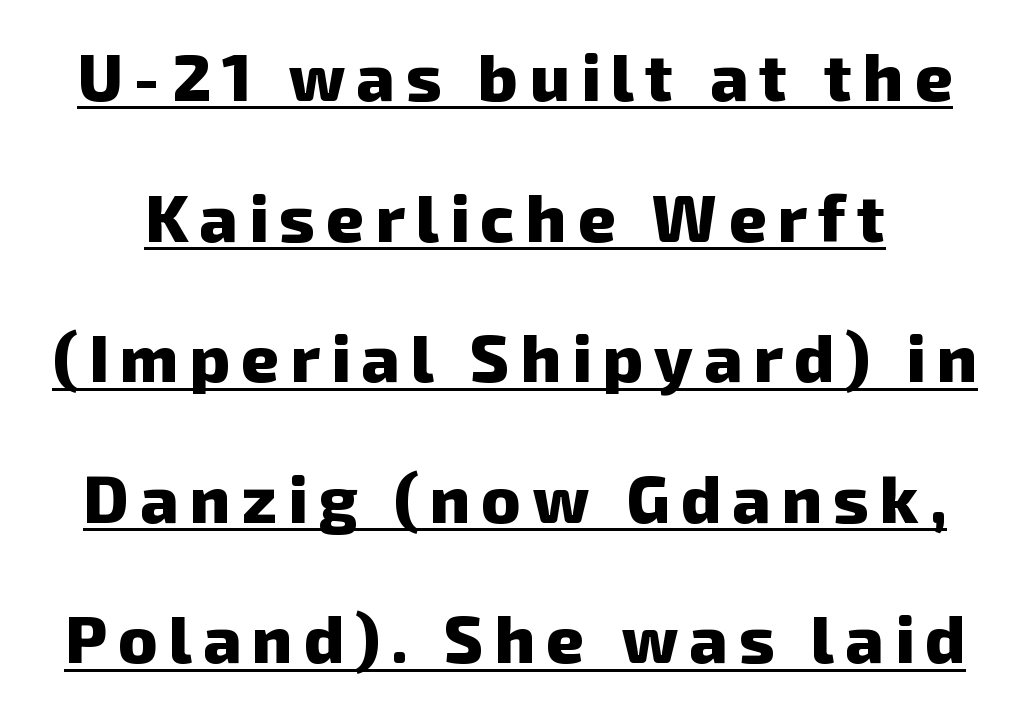
Q: Is the text bold? A: Yes.
Q: Is the typeface a serif or a sans-serif typeface? A: Sans-serif.
Q: Is the text underlined? A: Yes.
Q: Is the spacing between lines tight, normal or loose? A: Loose.
Q: Width (condensed, normal, or wide)? A: Normal.
Q: Stroke contrast? A: Low.
Q: x-height? A: Medium.
Q: Monospaced? A: No.
